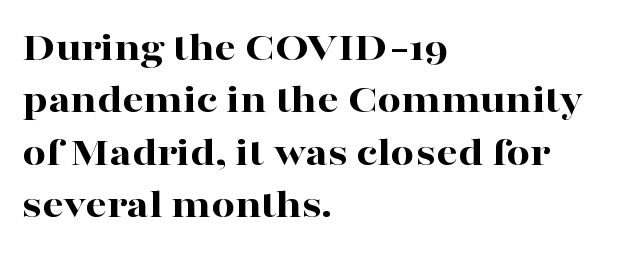
The image shows 42 px bold, wide serif type, upright; set left-aligned, normal line spacing (1.25x), normal letter spacing, not underlined; high stroke contrast and a medium x-height.
